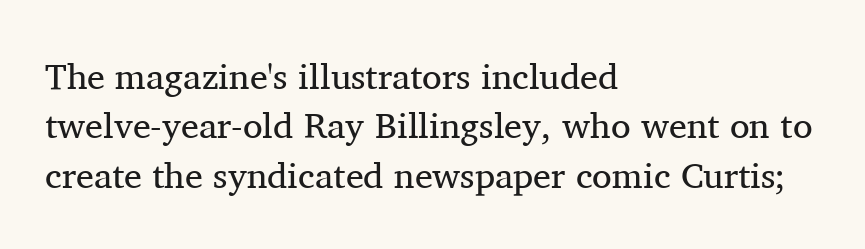
The image shows 36 px regular-weight serif type, upright; set left-aligned, normal line spacing (1.37x), normal letter spacing, not underlined; medium stroke contrast and a medium x-height.
